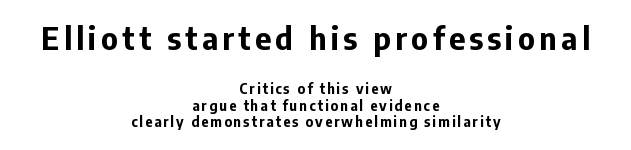
The image shows 31 px bold sans-serif type, upright; set centered, line spacing 1.18x, not underlined; the first (top) block is 2.21x larger; low stroke contrast and a medium x-height.
